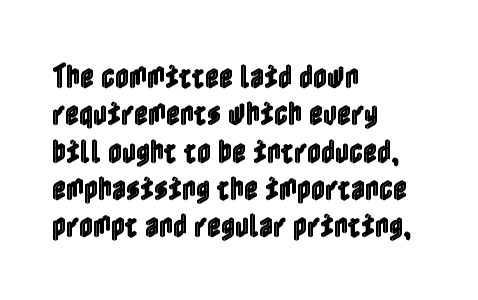
The image shows 27 px text type, upright; set left-aligned, normal line spacing (1.38x), normal letter spacing, not underlined.
